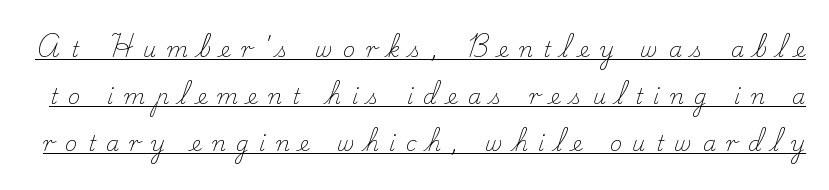
The image shows 21 px text type; set loose line spacing (2.24x), unusually wide letter spacing (+0.49 em), underlined.
